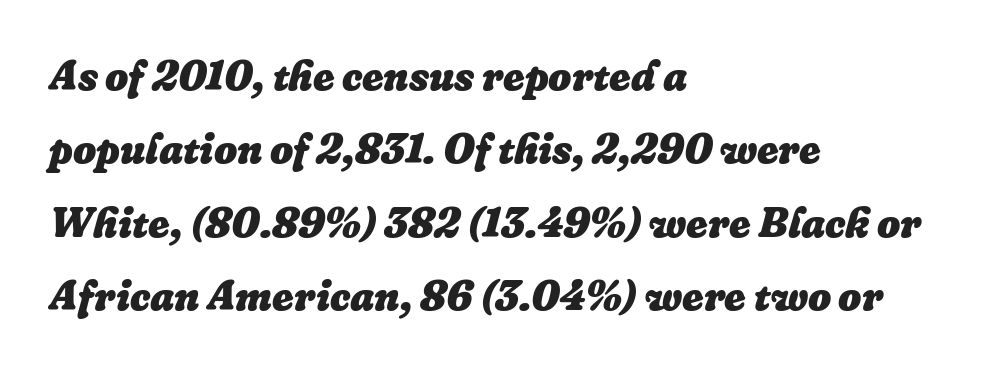
Designer's note — italics engaged. The specimen omits any rule beneath the text block's lines. The lines in this sample share a left origin and differ only in where they stop. Does extra space separate the letters? No, they use regular spacing. The letters advance in unequal steps, a hallmark of proportional type. The face used here has the dense, thick strokes of a bold.
